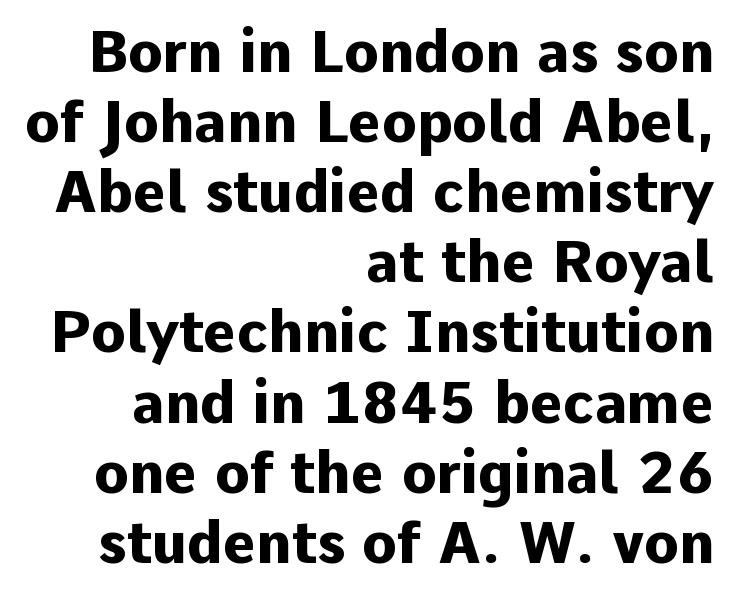
Q: Is the text bold? A: Yes.
Q: Is the text italic (slanted)? A: No, it is upright.
Q: Is the typeface a serif or a sans-serif typeface? A: Sans-serif.
Q: Is the text underlined? A: No.
Q: How is the paragraph aligned? A: Right-aligned.
Q: Is the spacing between letters normal or unusually wide? A: Normal.
Q: Width (condensed, normal, or wide)? A: Normal.
Q: Stroke contrast? A: Low.
Q: x-height? A: Medium.
Q: Monospaced? A: No.
